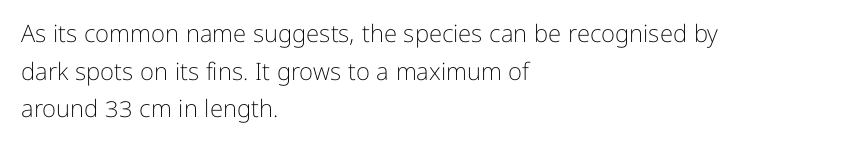
The image shows 24 px text type, upright; set left-aligned, normal line spacing (1.57x), normal letter spacing, not underlined.
